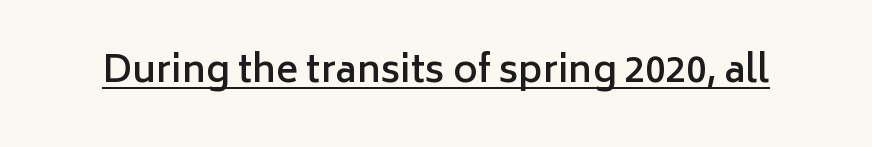
{"serif": "no", "italic": "no", "bold": "semi", "weight": "semibold", "width": "normal", "stroke_contrast": "low", "x_height": "medium", "monospaced": "no", "underline": "yes", "letter_spacing": "normal", "letter_spacing_em": 0.0, "glyph_px": 37}
